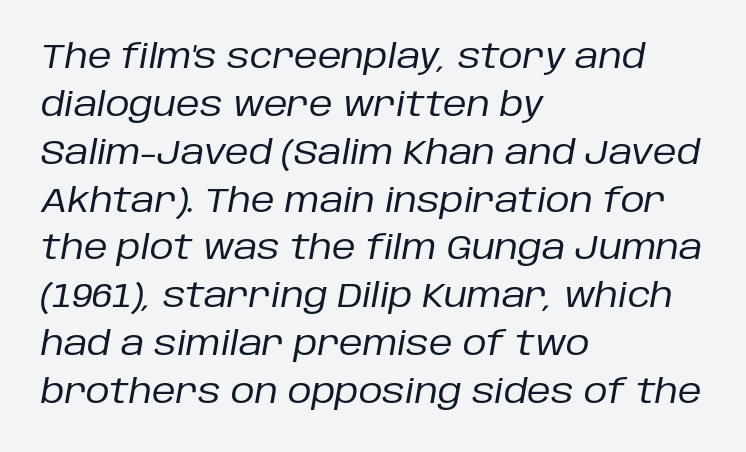
Italic: yes, the glyphs are oblique. What's the leading like? Ordinary, nothing unusual. The gaps between neighbouring characters are ordinary and unremarkable. Proportional: the letters do not fall into vertical columns. The text block is weighted toward the left margin, trailing off unevenly rightward.
